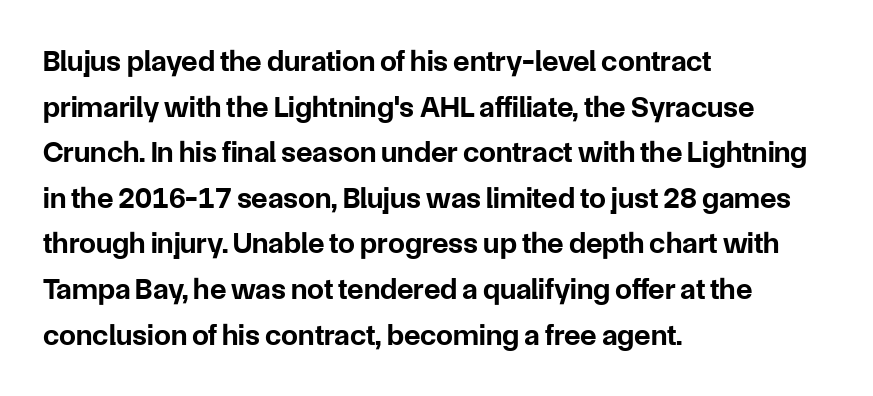
Each word holds together tightly as a unit, with standard inter-letter gaps. If you measured baseline to baseline, you'd find a middling distance. Visually the block forms a straight wall on the left and a jagged coastline on the right. Caption: bold face, heavy strokes. Do the characters align in a grid? No, the font is proportional.
